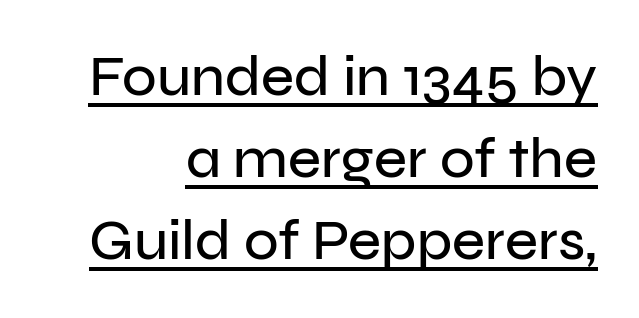
The image shows 57 px sans-serif type, upright; set right-aligned, normal line spacing (1.44x), normal letter spacing, underlined; low stroke contrast and a medium x-height.
